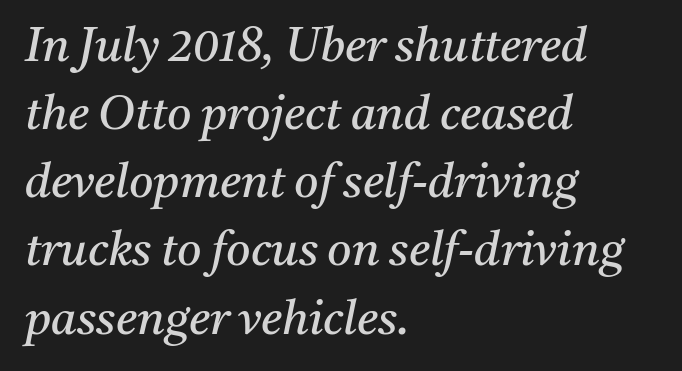
Q: Is the text bold? A: No.
Q: Is the text italic (slanted)? A: Yes, it leans right by about 11 degrees.
Q: Is the typeface a serif or a sans-serif typeface? A: Serif.
Q: Is the text underlined? A: No.
Q: How is the paragraph aligned? A: Left-aligned.
Q: Is the spacing between letters normal or unusually wide? A: Normal.
Q: Is the spacing between lines tight, normal or loose? A: Normal.
Q: Width (condensed, normal, or wide)? A: Normal.
Q: Stroke contrast? A: Medium.
Q: x-height? A: Medium.
Q: Monospaced? A: No.
